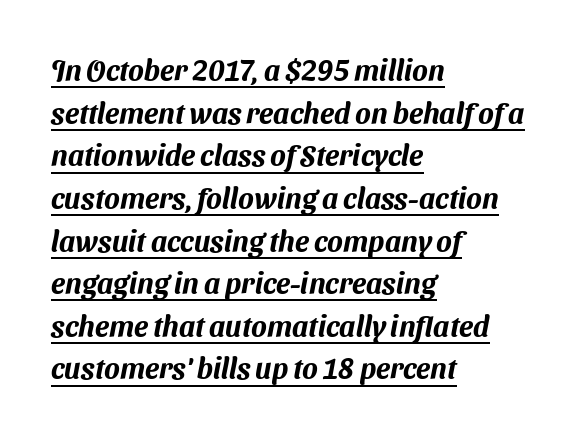
{"serif": "no", "width": "normal", "stroke_contrast": "medium", "x_height": "medium", "monospaced": "no", "underline": "yes", "align": "left", "line_spacing": "normal", "line_spacing_ratio": 1.47, "letter_spacing": "normal", "letter_spacing_em": 0.0, "glyph_px": 29}
